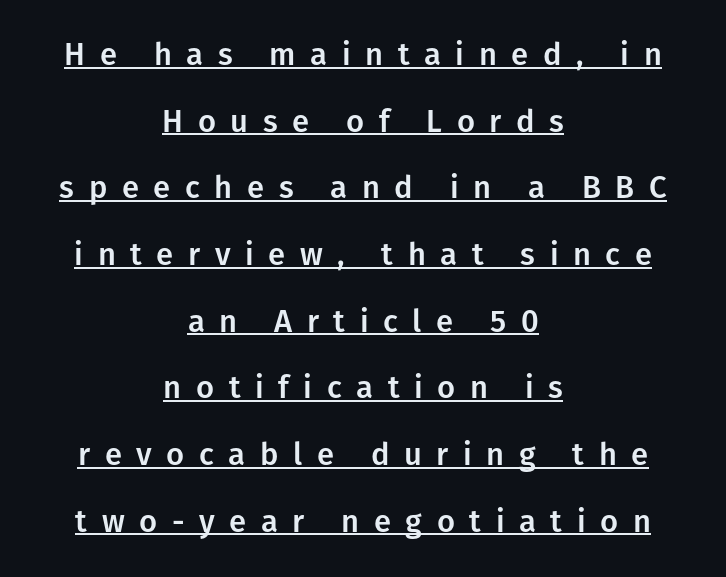
This sample uses an upright cut, with every glyph sitting square on the baseline. Each line is balanced around a shared central axis. The rendering uses natural spacing where letterforms have individual widths. Looks like someone drew a line under every word here.
